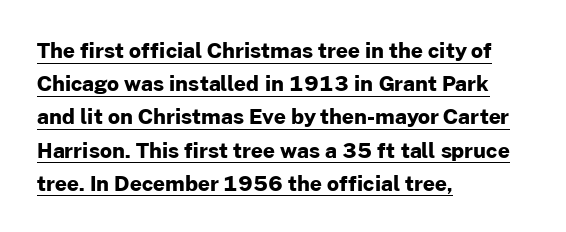
Q: Is the text bold? A: Yes.
Q: Is the text italic (slanted)? A: No, it is upright.
Q: Is the text underlined? A: Yes.
Q: How is the paragraph aligned? A: Left-aligned.
Q: Is the spacing between letters normal or unusually wide? A: Normal.
Q: Is the spacing between lines tight, normal or loose? A: Normal.
